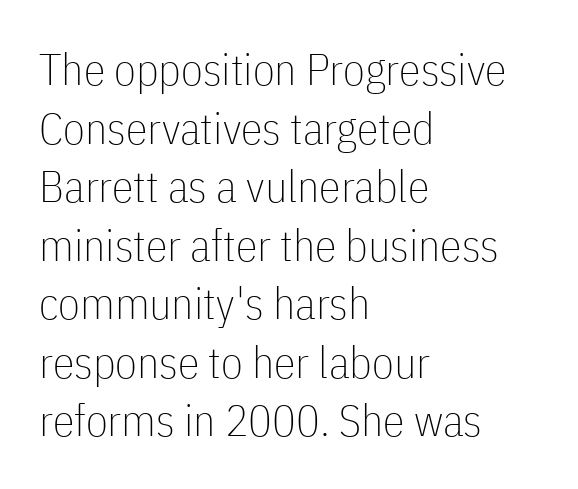
Leftover space on each line is placed entirely after the last word. The rendering uses a moderate line-height, typical for paragraphs. Students, note that the glyphs here touch the page at normal intervals. Does the type have serifs? No, each stem ends abruptly. Note the varied advance widths — an 'i' is clearly narrower than an 'm'.
